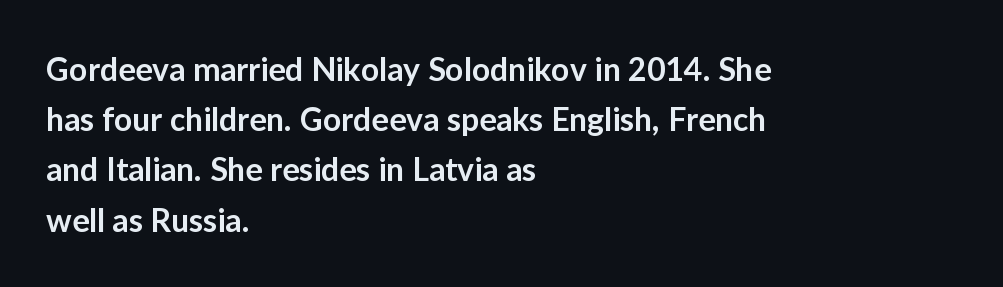
The lettering stays uniformly vertical, giving the passage a roman look. This rendering leaves character spacing at its baseline value. Just letters on the line, the space beneath them empty. Semibold letterforms, between regular and bold. Note: no serifs on the glyphs.
